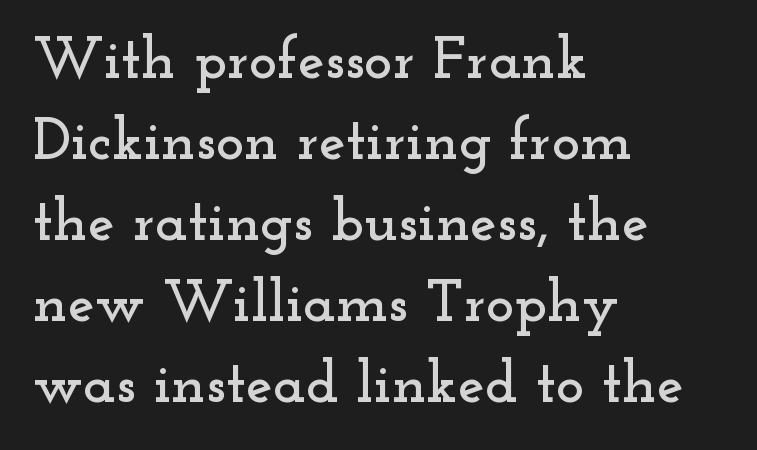
Q: Is the text italic (slanted)? A: No, it is upright.
Q: Is the typeface a serif or a sans-serif typeface? A: Serif.
Q: Is the text underlined? A: No.
Q: How is the paragraph aligned? A: Left-aligned.
Q: Is the spacing between letters normal or unusually wide? A: Normal.
Q: Is the spacing between lines tight, normal or loose? A: Normal.
Q: Width (condensed, normal, or wide)? A: Wide.
Q: Stroke contrast? A: Low.
Q: x-height? A: Small.
Q: Monospaced? A: No.
